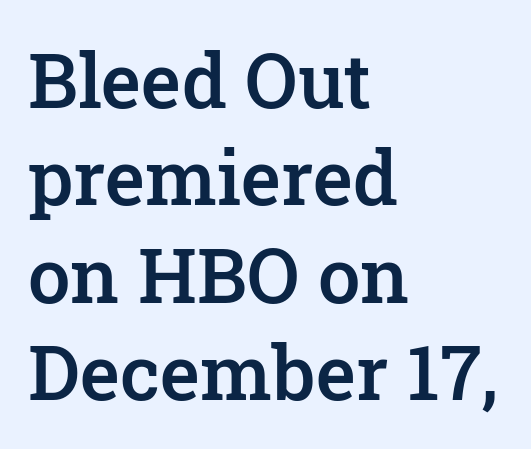
Q: Is the text bold? A: Semi-bold.
Q: Is the text italic (slanted)? A: No, it is upright.
Q: Is the typeface a serif or a sans-serif typeface? A: Serif.
Q: Is the text underlined? A: No.
Q: How is the paragraph aligned? A: Left-aligned.
Q: Is the spacing between letters normal or unusually wide? A: Normal.
Q: Is the spacing between lines tight, normal or loose? A: Normal.
Q: Width (condensed, normal, or wide)? A: Normal.
Q: Stroke contrast? A: Low.
Q: x-height? A: Medium.
Q: Monospaced? A: No.
